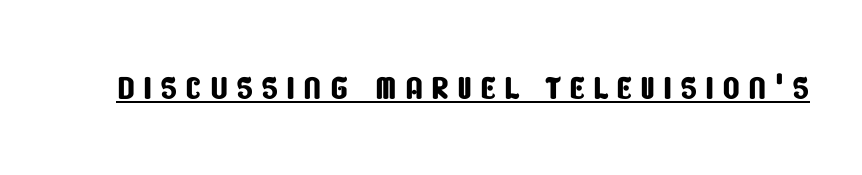
Spacing verdict: proportional, widths tailored to each character. Compared with undecorated copy, this sample adds a rule below the words. No feet cap the strokes, marking this as sans-serif type.
